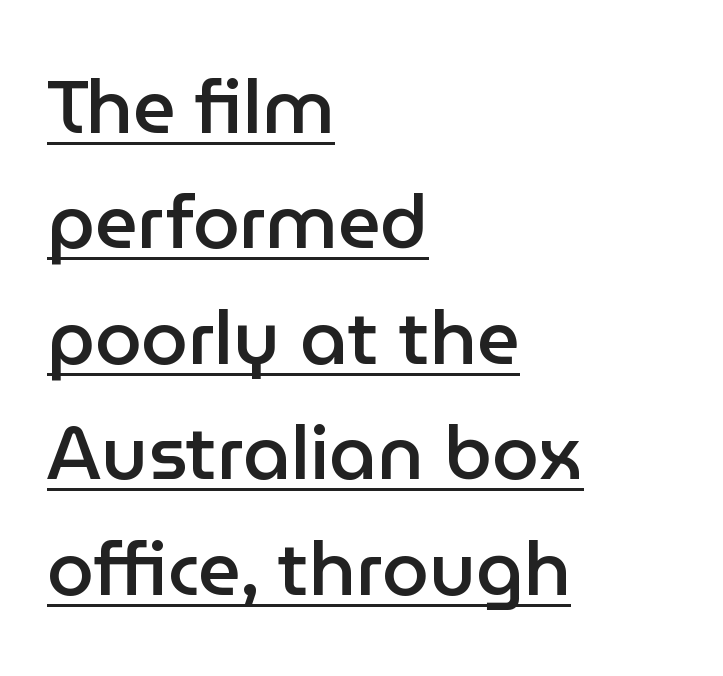
Beneath each row of characters lies a ruled line. The rendering keeps characters at their native spacing. The passage shown is typed in a proportional face where columns would drift. Upright lettering throughout. To sum up the face: it is a sans, with no serifs. Each glyph is drawn with semibold strokes, heavier than normal yet not fully bold.
